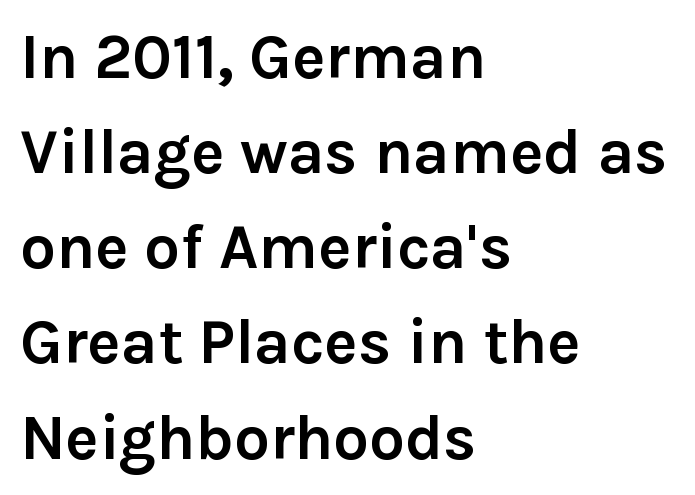
{"serif": "no", "italic": "no", "bold": "yes", "weight": "semibold", "width": "normal", "stroke_contrast": "low", "x_height": "medium", "monospaced": "no", "underline": "no", "align": "left", "line_spacing": "normal", "line_spacing_ratio": 1.51, "letter_spacing": "normal", "letter_spacing_em": 0.0, "glyph_px": 63}
